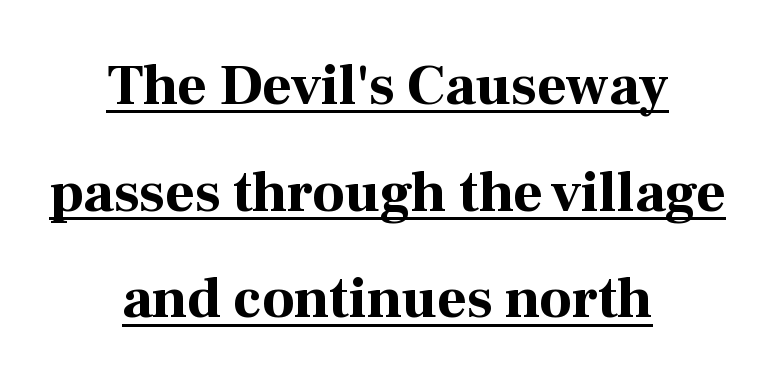
The face used here appears with an underline applied. Notice how the stems are strictly vertical — no italics here. The font is running at its bold setting. Does the type have serifs? Yes, each stem ends in a small foot. The rendering uses natural spacing where letterforms have individual widths. Line starts and ends both wander, symmetrically.
